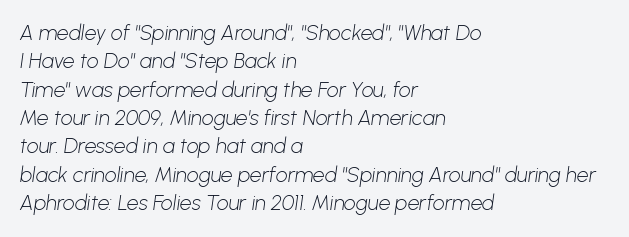
Q: Is the text bold? A: No.
Q: Is the text underlined? A: No.
Q: How is the paragraph aligned? A: Left-aligned.
Q: Is the spacing between letters normal or unusually wide? A: Normal.
Q: Is the spacing between lines tight, normal or loose? A: Normal.
